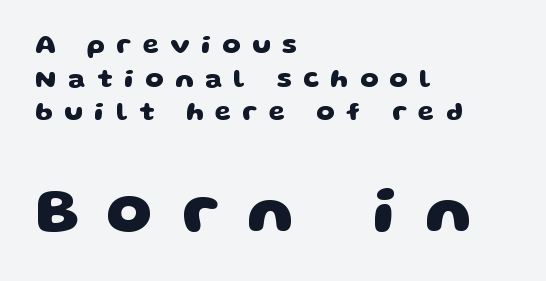
Q: Is the text bold? A: Yes.
Q: Is the typeface a serif or a sans-serif typeface? A: Sans-serif.
Q: Is the text underlined? A: No.
Q: How is the paragraph aligned? A: Left-aligned.
Q: Is the spacing between letters normal or unusually wide? A: Unusually wide.
Q: Is the spacing between lines tight, normal or loose? A: Normal.
Q: Which block of text is set in a larger size, the first (top) or the second (bottom)? A: The second (bottom) one.
Q: Width (condensed, normal, or wide)? A: Wide.
Q: Stroke contrast? A: Low.
Q: x-height? A: Large.
Q: Monospaced? A: No.
